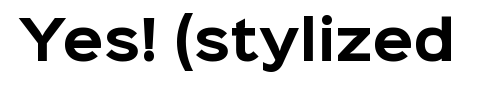
Nobody touched the tracking dial on this one. Character widths vary here, with narrow letters taking less room than wide ones. Heft: maximum for text — a bold. To sum up the face: it is a sans, with no serifs. Unmarked baselines from the first word to the last.
